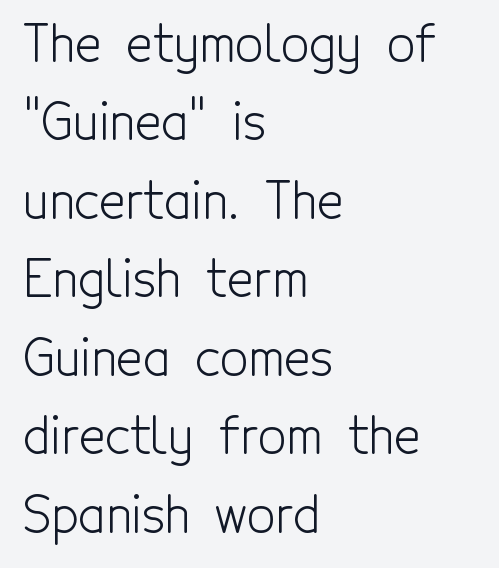
Q: Is the text bold? A: No.
Q: Is the text italic (slanted)? A: No, it is upright.
Q: Is the typeface a serif or a sans-serif typeface? A: Sans-serif.
Q: Is the text underlined? A: No.
Q: How is the paragraph aligned? A: Left-aligned.
Q: Is the spacing between letters normal or unusually wide? A: Normal.
Q: Is the spacing between lines tight, normal or loose? A: Normal.
Q: Width (condensed, normal, or wide)? A: Condensed.
Q: x-height? A: Medium.
Q: Monospaced? A: No.
